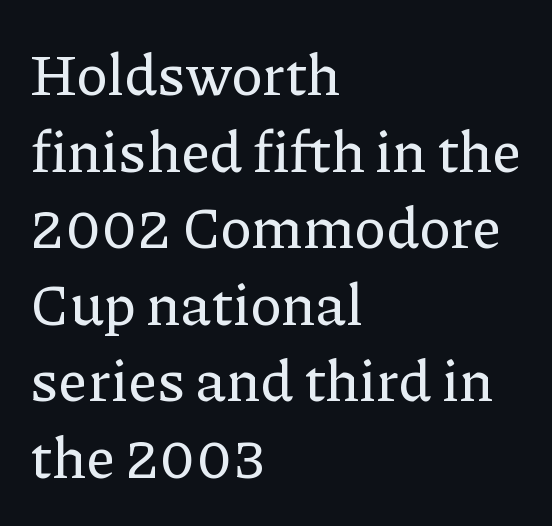
The image shows 58 px serif type, upright; set left-aligned, normal line spacing (1.32x), normal letter spacing, not underlined; low stroke contrast and a medium x-height.
